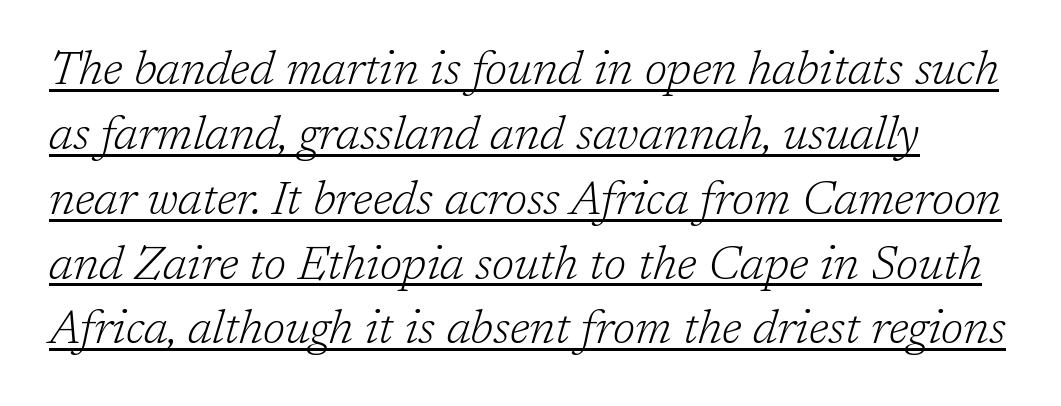
Q: Is the text bold? A: No.
Q: Is the text italic (slanted)? A: Yes, it leans right by about 17 degrees.
Q: Is the typeface a serif or a sans-serif typeface? A: Serif.
Q: Is the text underlined? A: Yes.
Q: Is the spacing between letters normal or unusually wide? A: Normal.
Q: Is the spacing between lines tight, normal or loose? A: Normal.
Q: Width (condensed, normal, or wide)? A: Normal.
Q: Stroke contrast? A: Low.
Q: x-height? A: Medium.
Q: Monospaced? A: No.
